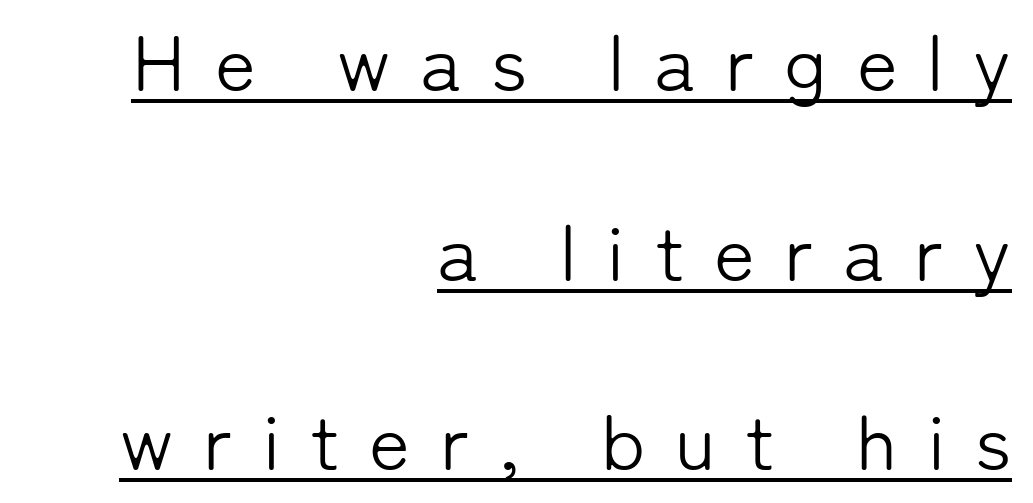
Q: Is the text bold? A: No.
Q: Is the text italic (slanted)? A: No, it is upright.
Q: Is the typeface a serif or a sans-serif typeface? A: Sans-serif.
Q: Is the text underlined? A: Yes.
Q: How is the paragraph aligned? A: Right-aligned.
Q: Is the spacing between letters normal or unusually wide? A: Unusually wide.
Q: Is the spacing between lines tight, normal or loose? A: Loose.
Q: Width (condensed, normal, or wide)? A: Normal.
Q: Stroke contrast? A: Low.
Q: x-height? A: Medium.
Q: Monospaced? A: No.
